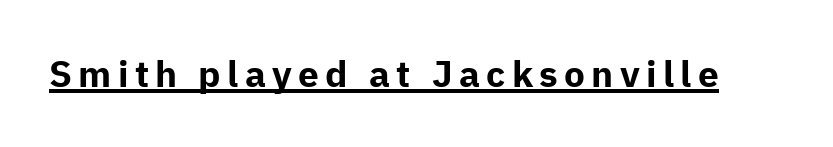
{"serif": "no", "italic": "no", "bold": "yes", "weight": "bold", "width": "normal", "stroke_contrast": "low", "x_height": "medium", "monospaced": "no", "underline": "yes", "glyph_px": 37}
